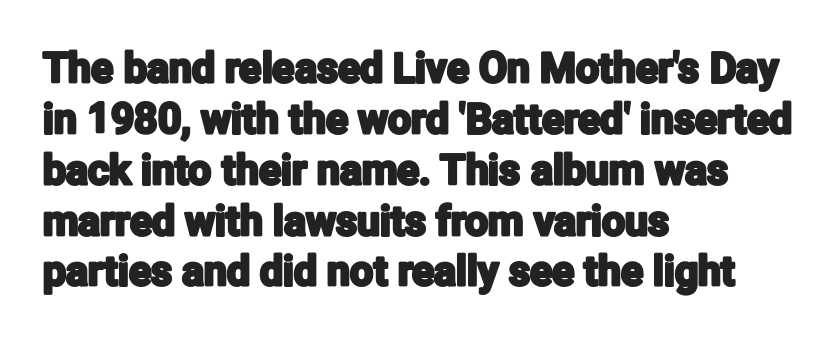
Q: Is the text italic (slanted)? A: No, it is upright.
Q: Is the typeface a serif or a sans-serif typeface? A: Sans-serif.
Q: Is the text underlined? A: No.
Q: How is the paragraph aligned? A: Left-aligned.
Q: Is the spacing between letters normal or unusually wide? A: Normal.
Q: Width (condensed, normal, or wide)? A: Condensed.
Q: Stroke contrast? A: Low.
Q: x-height? A: Medium.
Q: Monospaced? A: No.
